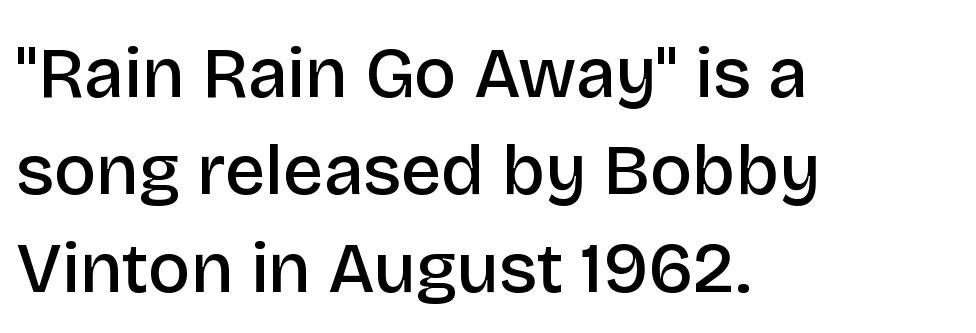
The image shows 71 px semibold sans-serif type, upright; set left-aligned, normal line spacing (1.37x), normal letter spacing, not underlined; low stroke contrast and a large x-height.
